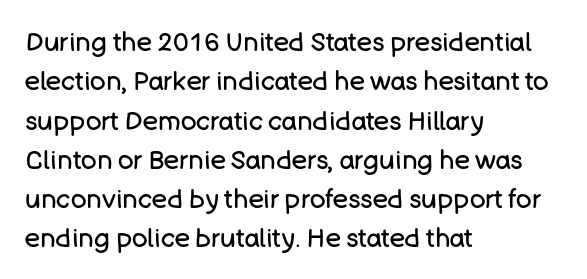
The image shows 26 px text type, upright; set left-aligned, normal line spacing (1.51x), normal letter spacing, not underlined.
